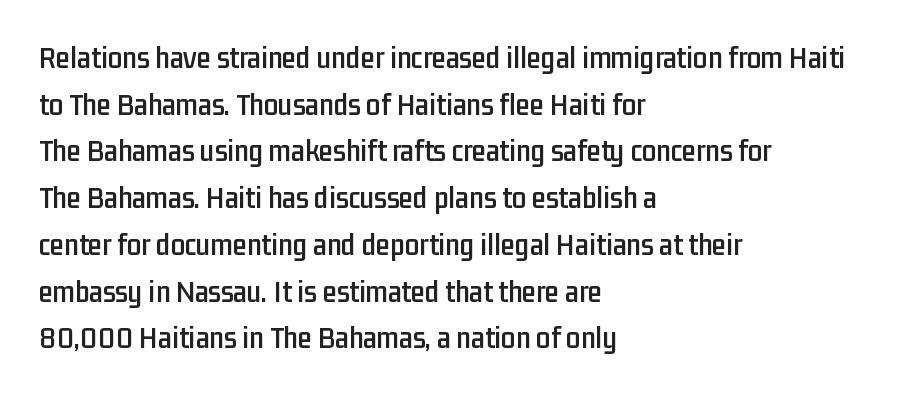
The image shows 32 px condensed sans-serif type, upright; set left-aligned, normal line spacing (1.46x), normal letter spacing, not underlined; low stroke contrast and a medium x-height.
